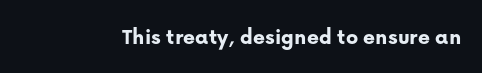
The image shows 23 px bold type, upright; set normal letter spacing, not underlined.
